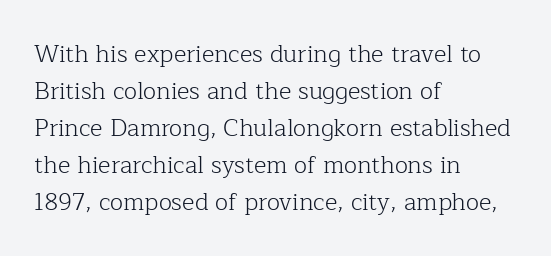
The image shows 24 px text type, upright; set left-aligned, normal line spacing (1.54x), normal letter spacing, not underlined.
